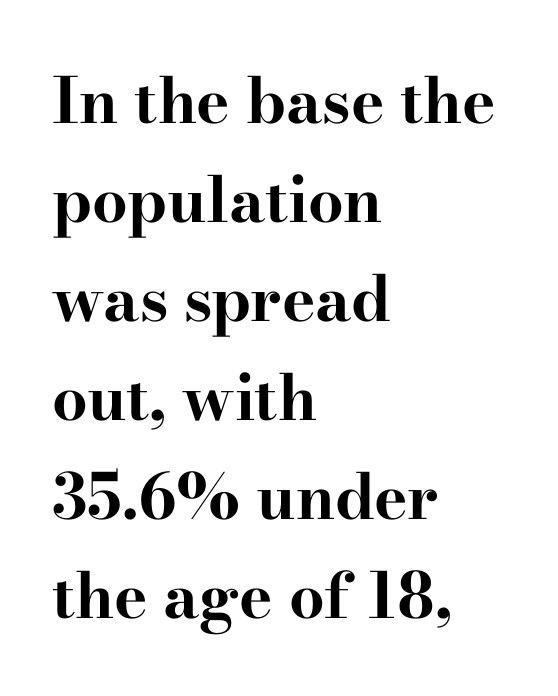
{"serif": "yes", "italic": "no", "bold": "yes", "weight": "bold", "width": "wide", "stroke_contrast": "high", "x_height": "small", "monospaced": "no", "underline": "no", "align": "left", "line_spacing": "normal", "line_spacing_ratio": 1.57, "letter_spacing": "normal", "letter_spacing_em": 0.0, "glyph_px": 63}
